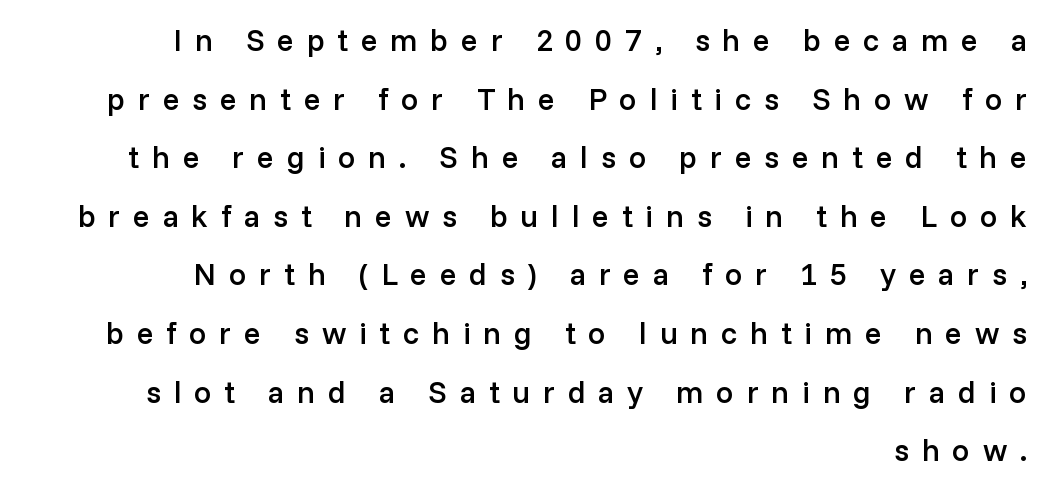
The image shows 31 px semibold sans-serif type, upright; set right-aligned, line spacing 1.89x, unusually wide letter spacing (+0.41 em), not underlined; low stroke contrast and a medium x-height.
